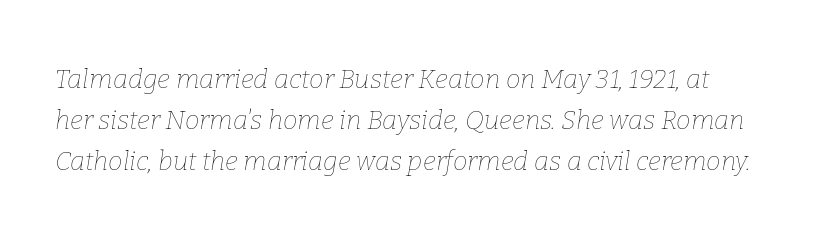
Q: Is the text bold? A: No.
Q: Is the text italic (slanted)? A: Yes, it leans right by about 9 degrees.
Q: Is the text underlined? A: No.
Q: Is the spacing between letters normal or unusually wide? A: Normal.
Q: Is the spacing between lines tight, normal or loose? A: Normal.
